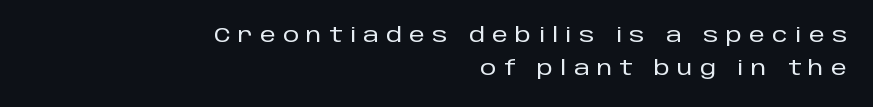
The image shows 20 px text type, upright; set right-aligned, normal line spacing (1.66x), unusually wide letter spacing (+0.37 em), not underlined.
